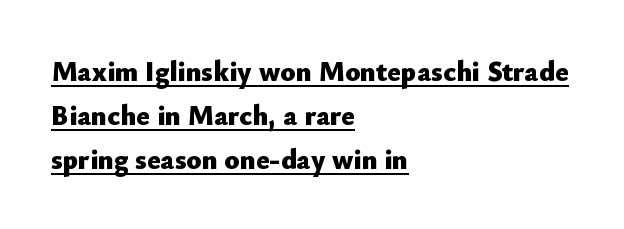
Default kerning and tracking; the words read as compact shapes. Posture: straight, roman, zero tilt. A typesetter would call this proportional, since set widths differ per character. The letters carry no serifs — their stems end cleanly without finishing strokes.
